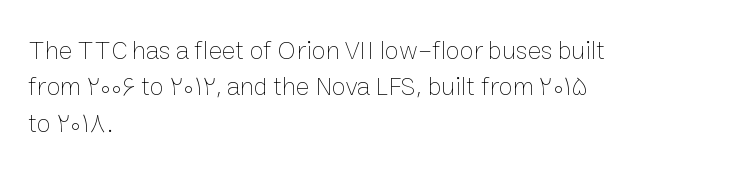
{"italic": "no", "bold": "no", "underline": "no", "align": "left", "line_spacing": "normal", "line_spacing_ratio": 1.4, "letter_spacing": "normal", "letter_spacing_em": 0.0, "glyph_px": 26}
